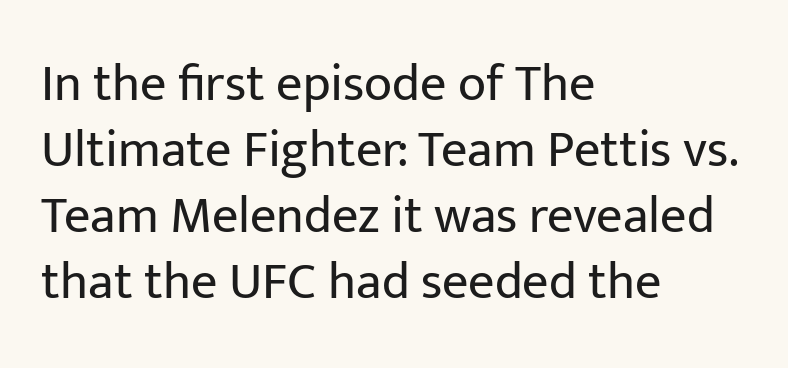
Regarding leading, the lines here are spaced in the standard way. The face used here is proportionally spaced, like ordinary book or web type. Does the lettering tilt? It doesn't — this is upright. Note: no serifs on the glyphs.
